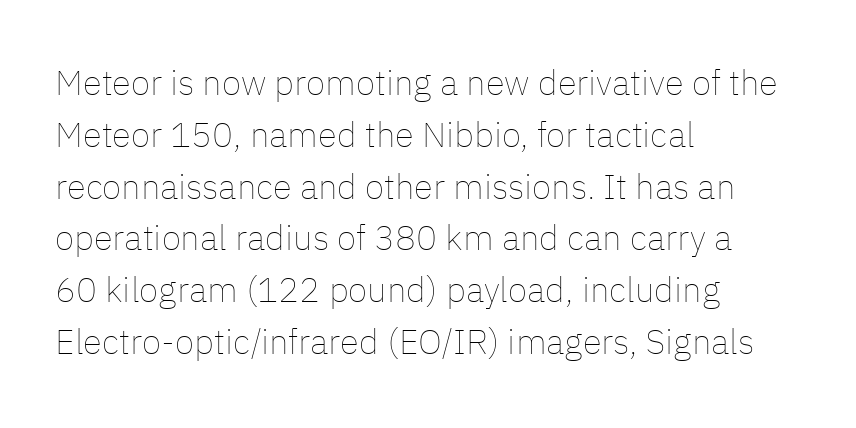
The strokes are not fattened; the text isn't bold. Italic: no, the glyphs are upright roman. Tracking value appears to be zero — textbook default spacing. This sample is left-justified, so line endings fall wherever the words run out.
